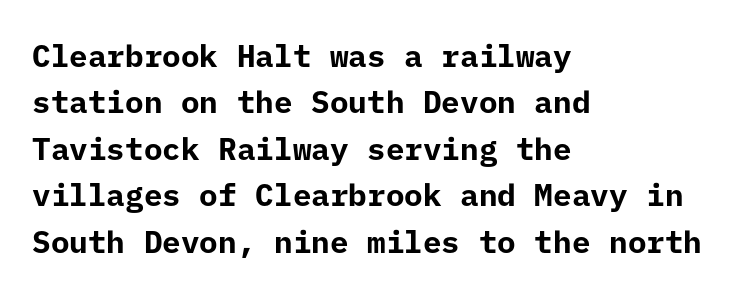
Default kerning and tracking; the words read as compact shapes. The lines are quadded left. Unmarked baselines from the first word to the last. Does the type have serifs? No, each stem ends abruptly. If you measured baseline to baseline, you'd find a middling distance. Italic? Not at all — the glyphs are vertical.
